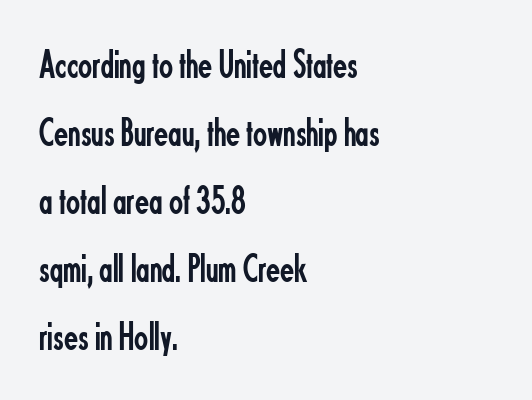
{"serif": "no", "italic": "no", "bold": "no", "weight": "regular", "width": "condensed", "stroke_contrast": "low", "x_height": "small", "monospaced": "no", "underline": "no", "align": "left", "line_spacing": "normal", "line_spacing_ratio": 1.66, "letter_spacing": "normal", "letter_spacing_em": 0.0, "glyph_px": 41}
